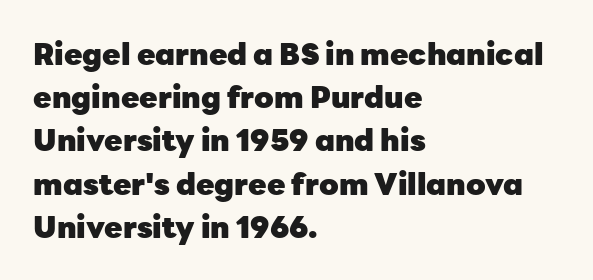
{"serif": "no", "italic": "no", "bold": "yes", "weight": "heavy", "width": "normal", "stroke_contrast": "low", "x_height": "medium", "monospaced": "no", "underline": "no", "align": "left", "line_spacing": "normal", "line_spacing_ratio": 1.44, "letter_spacing": "normal", "letter_spacing_em": 0.0, "glyph_px": 30}
